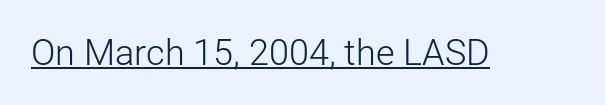
Q: Is the text bold? A: No.
Q: Is the text italic (slanted)? A: No, it is upright.
Q: Is the typeface a serif or a sans-serif typeface? A: Sans-serif.
Q: Is the text underlined? A: Yes.
Q: Is the spacing between letters normal or unusually wide? A: Normal.
Q: Width (condensed, normal, or wide)? A: Normal.
Q: Stroke contrast? A: Low.
Q: x-height? A: Medium.
Q: Monospaced? A: No.
